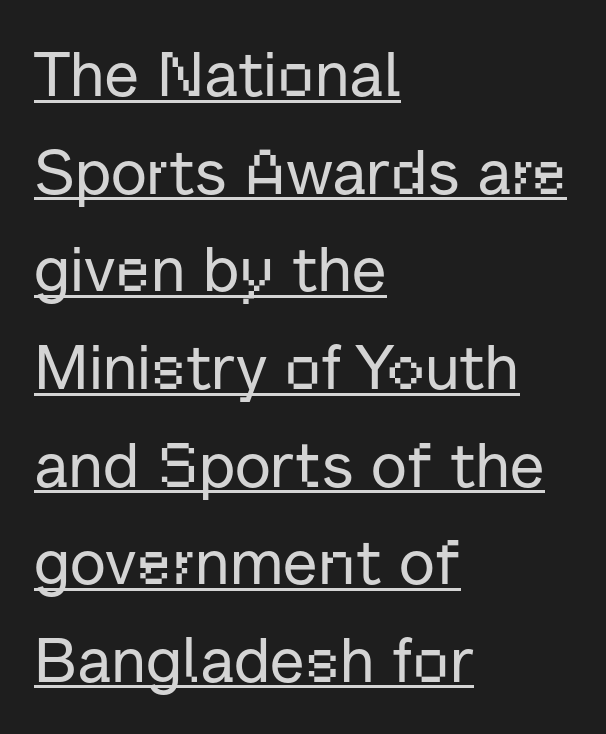
Q: Is the text italic (slanted)? A: No, it is upright.
Q: Is the typeface a serif or a sans-serif typeface? A: Sans-serif.
Q: Is the text underlined? A: Yes.
Q: How is the paragraph aligned? A: Left-aligned.
Q: Is the spacing between letters normal or unusually wide? A: Normal.
Q: Is the spacing between lines tight, normal or loose? A: Normal.
Q: Width (condensed, normal, or wide)? A: Normal.
Q: Stroke contrast? A: Low.
Q: x-height? A: Medium.
Q: Monospaced? A: No.
